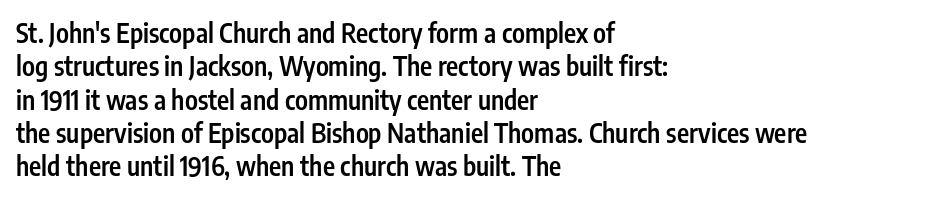
The line texture is even and compact thanks to regular tracking. Tall strokes in this sample are plumb rather than angled. The paragraph shown leans on its left margin. The strip under each line holds only bare page.
